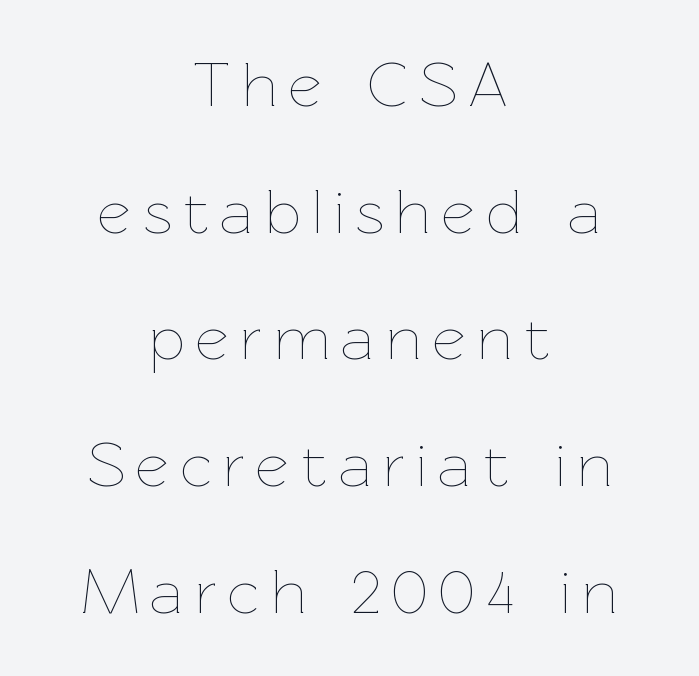
If you folded the block vertically in half, each line would mirror itself in length. This sample uses an upright cut, with every glyph sitting square on the baseline. Descenders hang freely into open space. The letters advance in unequal steps, a hallmark of proportional type. Leading is clearly above the norm, producing a sparse column.
